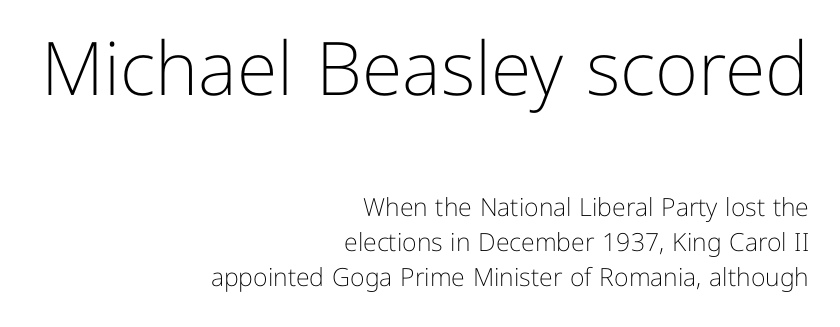
{"serif": "no", "italic": "no", "bold": "no", "weight": "light", "width": "normal", "stroke_contrast": "low", "x_height": "medium", "monospaced": "no", "underline": "no", "align": "right", "line_spacing": "normal", "line_spacing_ratio": 1.4, "letter_spacing": "normal", "letter_spacing_em": 0.0, "larger_block": "first", "size_ratio": 2.96, "glyph_px": 74}
